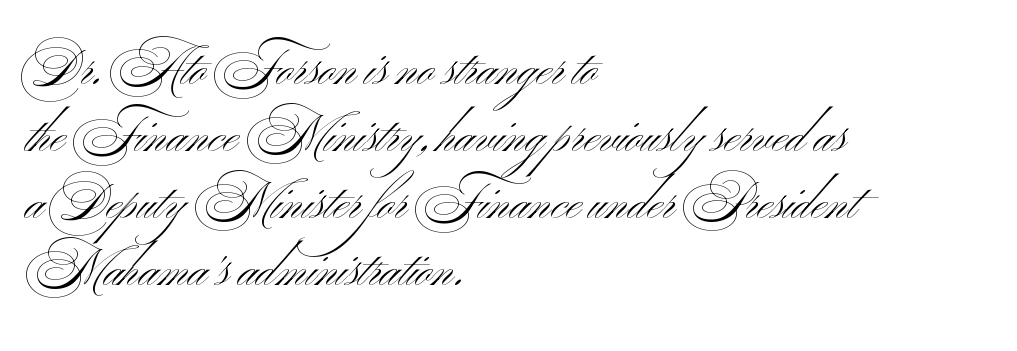
Nothing sits at the stroke ends, so this counts as sans-serif. No word sits above an underline. Think of a printed novel: that variable character pitch is what you see here. The rendering uses a moderate line-height, typical for paragraphs.
